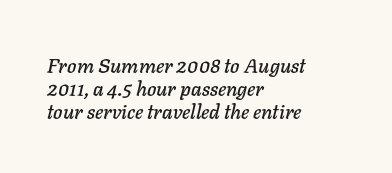
{"italic": "yes", "lean": "right", "slant_degrees": 11, "underline": "no", "align": "left", "line_spacing_ratio": 1.16, "letter_spacing": "normal", "letter_spacing_em": 0.0, "glyph_px": 20}
